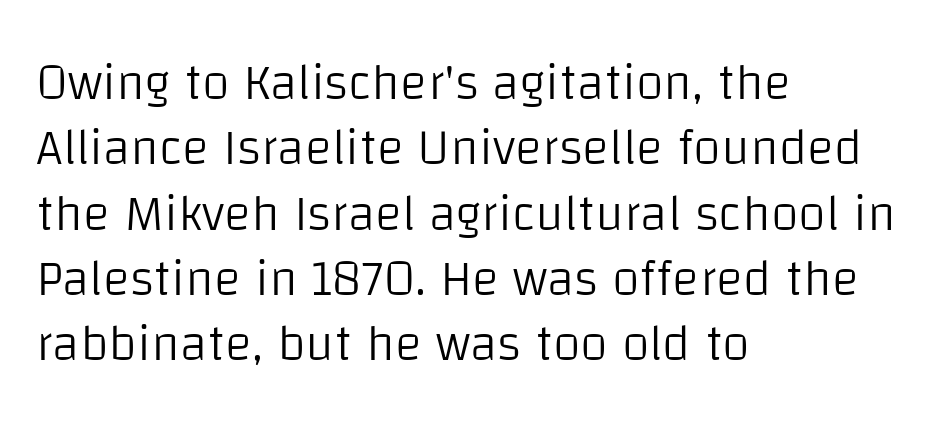
{"serif": "no", "italic": "no", "bold": "no", "weight": "light", "width": "normal", "stroke_contrast": "low", "x_height": "large", "monospaced": "no", "underline": "no", "align": "left", "line_spacing": "normal", "line_spacing_ratio": 1.28, "letter_spacing": "normal", "letter_spacing_em": 0.0, "glyph_px": 51}
